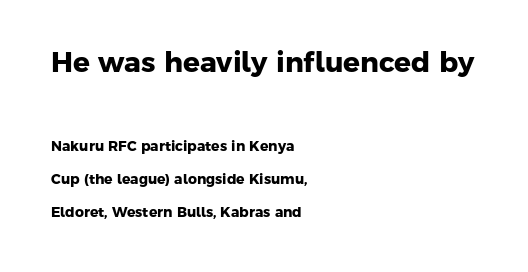
{"serif": "no", "bold": "yes", "weight": "heavy", "width": "normal", "stroke_contrast": "low", "x_height": "medium", "monospaced": "no", "underline": "no", "align": "left", "line_spacing": "loose", "line_spacing_ratio": 2.37, "letter_spacing": "normal", "letter_spacing_em": 0.0, "larger_block": "first", "size_ratio": 2.0, "glyph_px": 28}
